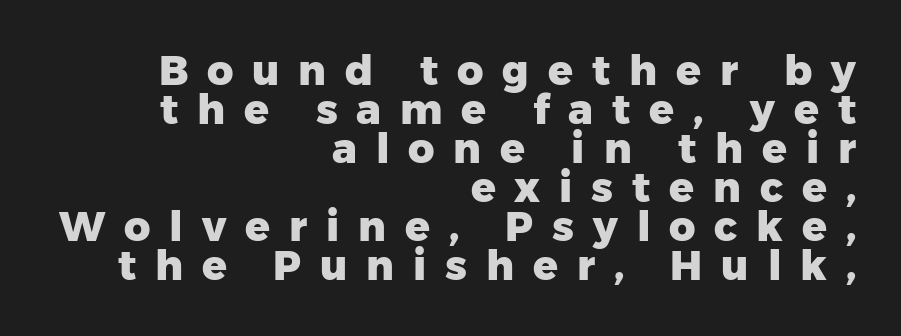
{"serif": "no", "italic": "no", "bold": "yes", "weight": "heavy", "width": "normal", "stroke_contrast": "low", "x_height": "medium", "monospaced": "no", "underline": "no", "align": "right", "line_spacing": "tight", "line_spacing_ratio": 0.95, "letter_spacing": "wide", "letter_spacing_em": 0.46, "glyph_px": 41}
